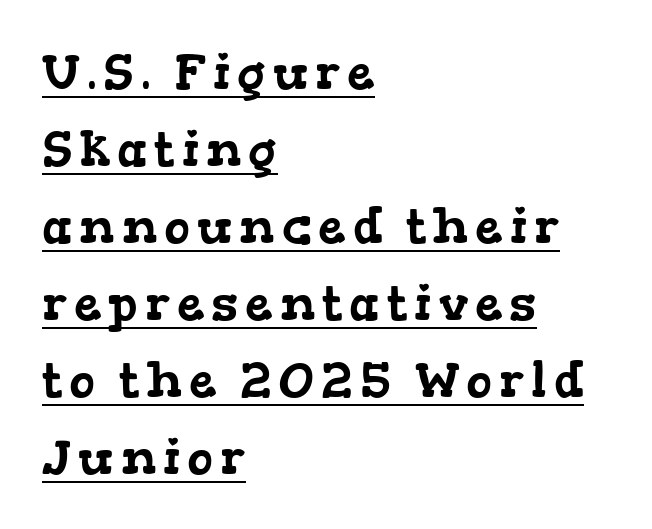
{"serif": "yes", "width": "wide", "stroke_contrast": "low", "x_height": "medium", "monospaced": "no", "underline": "yes", "align": "left", "line_spacing": "normal", "line_spacing_ratio": 1.57, "glyph_px": 49}
